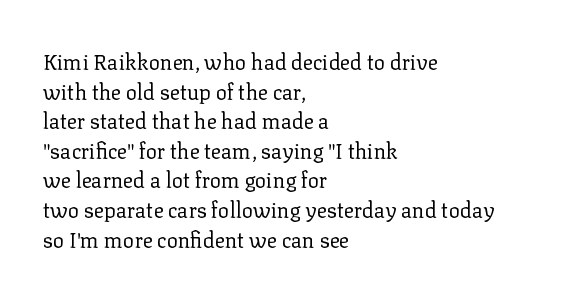
Q: Is the text bold? A: No.
Q: Is the text italic (slanted)? A: No, it is upright.
Q: Is the text underlined? A: No.
Q: How is the paragraph aligned? A: Left-aligned.
Q: Is the spacing between letters normal or unusually wide? A: Normal.
Q: Is the spacing between lines tight, normal or loose? A: Normal.
